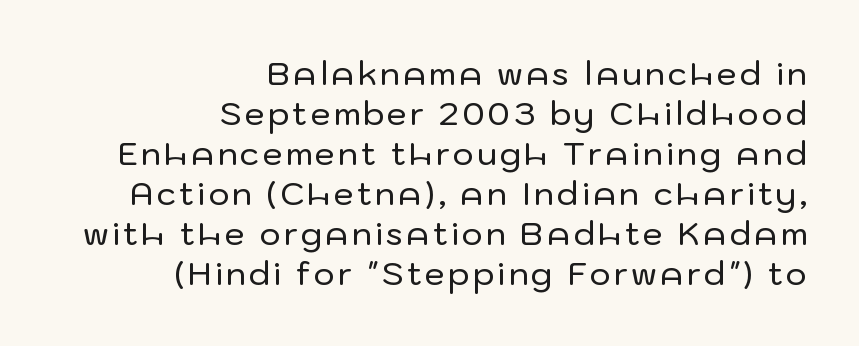
The image shows 32 px sans-serif type, upright; set right-aligned, normal line spacing (1.25x), not underlined; low stroke contrast and a medium x-height.
